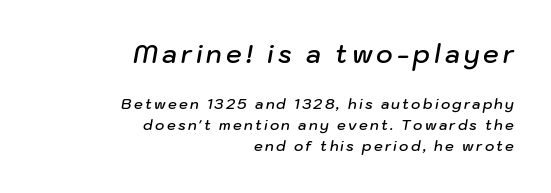
One glance says typical: line gaps are just what's usual. The first block has been scaled up relative to the second. Bold? Not quite — semibold, heavier than regular but stopping short. The foot of each line stays bare and open.
